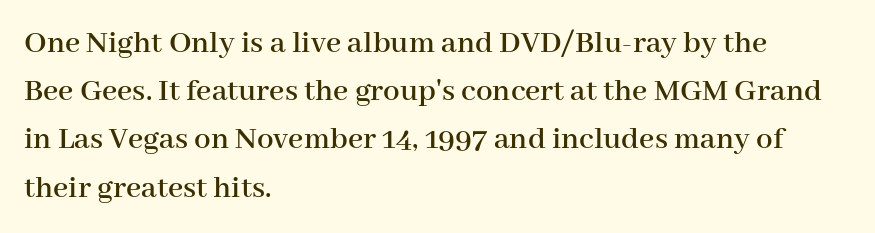
The image shows 33 px serif type, upright; set left-aligned, normal line spacing (1.46x), normal letter spacing, not underlined; high stroke contrast and a medium x-height.
